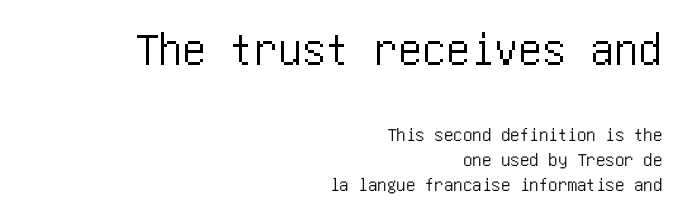
{"serif": "no", "italic": "no", "width": "condensed", "stroke_contrast": "low", "x_height": "large", "underline": "no", "align": "right", "line_spacing": "normal", "line_spacing_ratio": 1.31, "letter_spacing": "normal", "letter_spacing_em": 0.0, "larger_block": "first", "size_ratio": 2.53, "glyph_px": 48}
